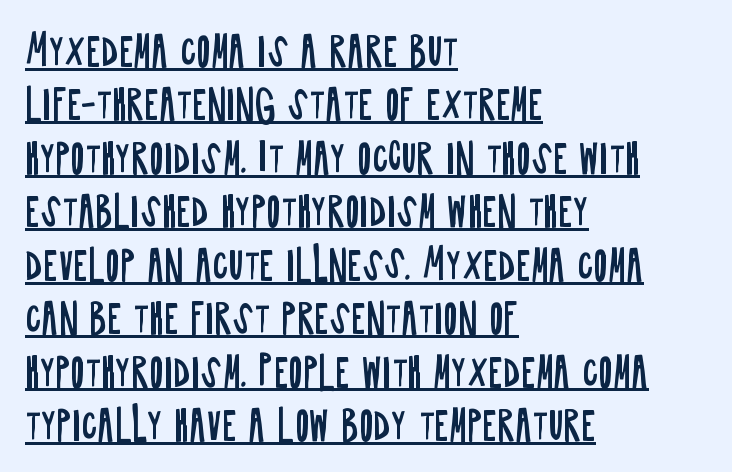
The text was rendered using a sans face with plain stroke endings. The horizontal fit of the characters is conventional and even. This sample is left-justified, so line endings fall wherever the words run out. Style check: upright. You can see a thin bar hugging the bottom of the glyphs. Is this a heavy cut? Hardly; it is regular or lighter.
